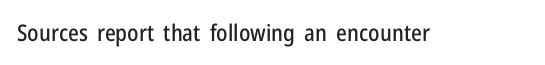
{"italic": "no", "underline": "no", "letter_spacing": "normal", "letter_spacing_em": 0.0, "glyph_px": 23}
